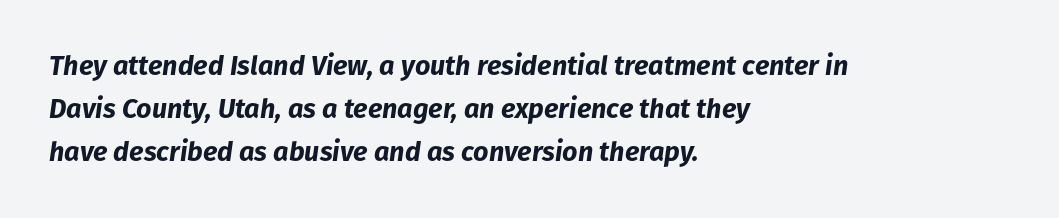
Compared with ordinary roman type, these characters are visibly tilted. No word sits above an underline. The typesetter chose a ragged-right arrangement here. Short note: letters normally spaced. The line-height multiplier appears to be the usual default.
